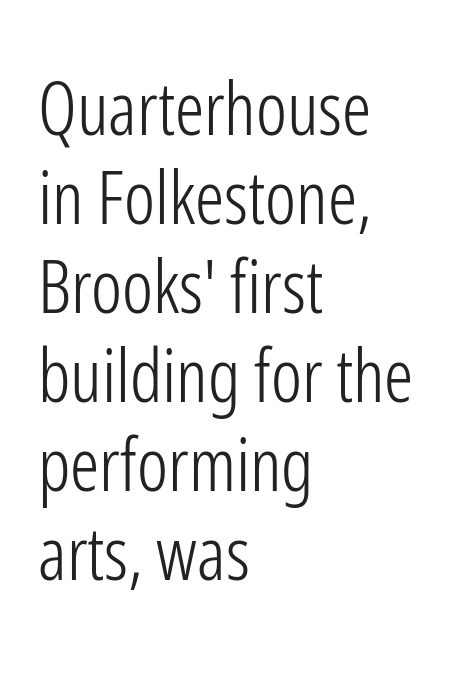
Here the glyphs are tracked normally, forming tight word shapes. Layout note: lines flush left. Do the letters lean? They stand straight. Note the varied advance widths — an 'i' is clearly narrower than an 'm'.
